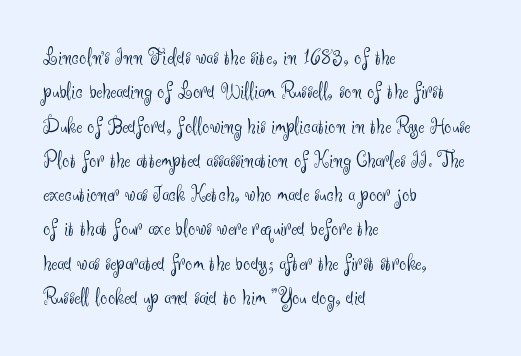
{"italic": "no", "bold": "no", "underline": "no", "align": "left", "line_spacing": "normal", "line_spacing_ratio": 1.49, "letter_spacing": "normal", "letter_spacing_em": 0.0, "glyph_px": 23}
